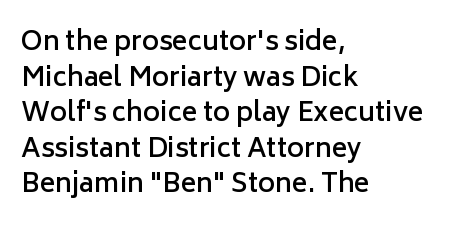
Q: Is the text bold? A: Semi-bold.
Q: Is the text italic (slanted)? A: No, it is upright.
Q: Is the text underlined? A: No.
Q: How is the paragraph aligned? A: Left-aligned.
Q: Is the spacing between letters normal or unusually wide? A: Normal.
Q: Is the spacing between lines tight, normal or loose? A: Normal.
